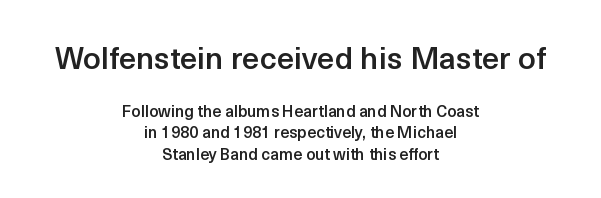
{"serif": "no", "italic": "no", "bold": "semi", "weight": "semibold", "width": "normal", "x_height": "medium", "monospaced": "no", "underline": "no", "align": "center", "line_spacing": "normal", "line_spacing_ratio": 1.33, "letter_spacing": "normal", "letter_spacing_em": 0.0, "larger_block": "first", "size_ratio": 1.94, "glyph_px": 31}
